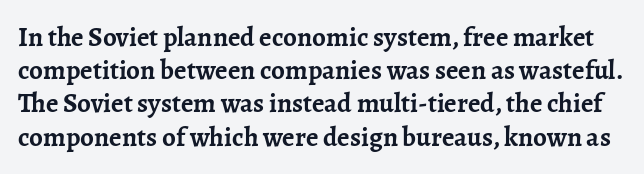
Nobody drew a line under any word here. Letter spacing: default. This is the regular roman posture of the typeface. In terms of weight, the rendering is a true, heavy bold.
